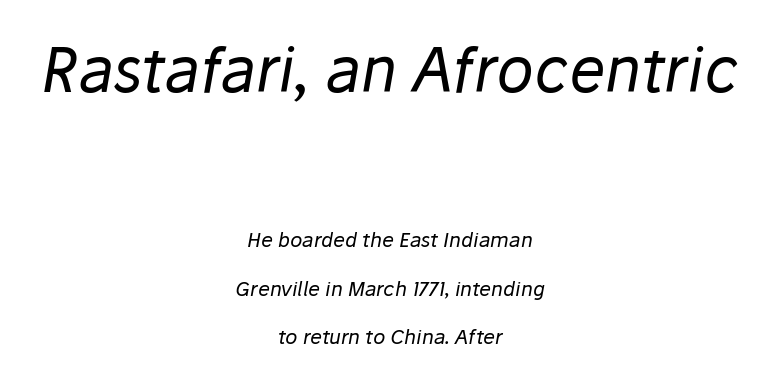
This sample uses an oblique cut, with every glyph tilted off the vertical. The emphasis by scale lands on block number one, above. The rendering uses a large line-height, opening up the rows. These lines stack symmetrically, like a column narrowing and widening about its center. Descenders hang freely into open space. The passage shown is typed in a proportional face where columns would drift.
